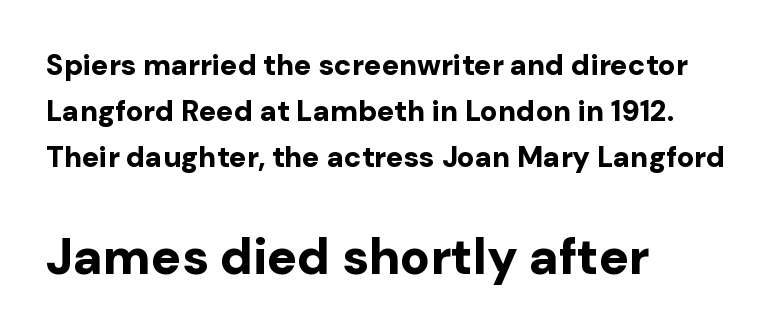
{"serif": "no", "italic": "no", "bold": "yes", "weight": "bold", "width": "normal", "stroke_contrast": "low", "x_height": "medium", "monospaced": "no", "underline": "no", "align": "left", "line_spacing": "normal", "line_spacing_ratio": 1.59, "letter_spacing": "normal", "letter_spacing_em": 0.0, "larger_block": "second", "size_ratio": 1.72, "glyph_px": 50}
